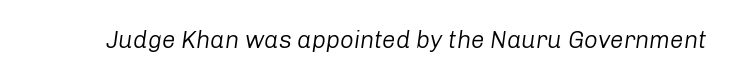
{"italic": "yes", "lean": "right", "slant_degrees": 8, "bold": "no", "underline": "no", "letter_spacing": "normal", "letter_spacing_em": 0.0, "glyph_px": 24}
